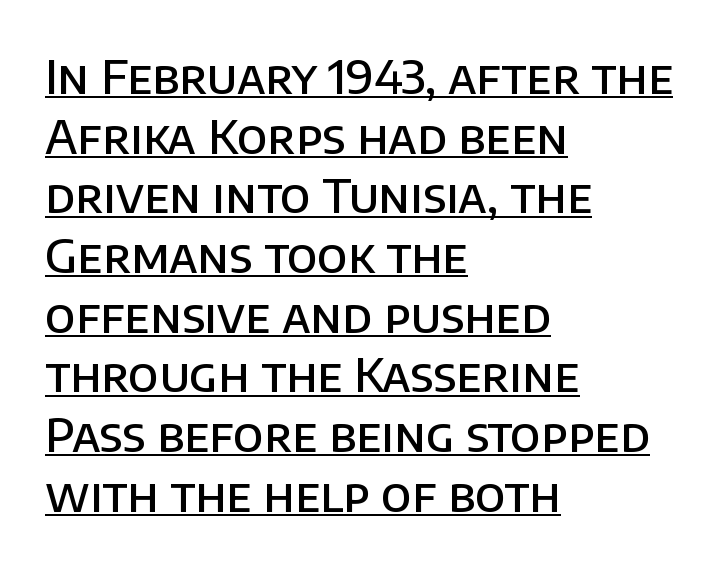
{"serif": "no", "italic": "no", "bold": "semi", "weight": "semibold", "width": "normal", "stroke_contrast": "low", "x_height": "large", "monospaced": "no", "underline": "yes", "align": "left", "line_spacing": "normal", "line_spacing_ratio": 1.27, "letter_spacing": "normal", "letter_spacing_em": 0.0, "glyph_px": 47}
